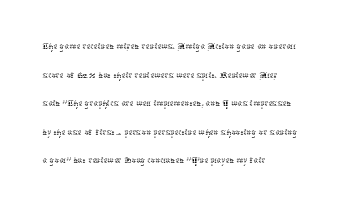
{"italic": "no", "bold": "no", "underline": "no", "align": "left", "line_spacing": "normal", "line_spacing_ratio": 1.3, "letter_spacing": "normal", "letter_spacing_em": 0.0, "glyph_px": 22}
